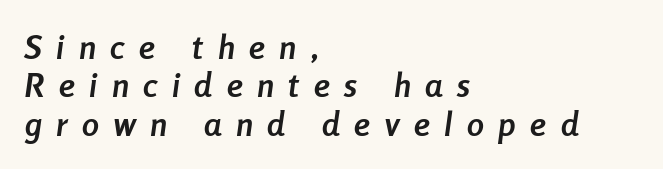
Note the varied advance widths — an 'i' is clearly narrower than an 'm'. Closely set lines give the paragraph a compact silhouette. Every character sits at an angle, as italics do. Compared with an ordinary text face, these strokes are far heavier — a full bold.
